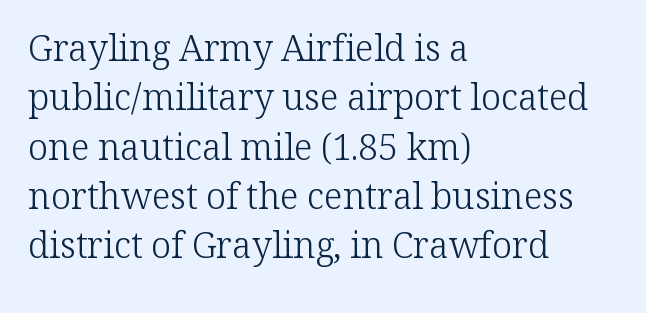
Q: Is the text bold? A: No.
Q: Is the text italic (slanted)? A: No, it is upright.
Q: Is the typeface a serif or a sans-serif typeface? A: Serif.
Q: Is the text underlined? A: No.
Q: How is the paragraph aligned? A: Left-aligned.
Q: Is the spacing between letters normal or unusually wide? A: Normal.
Q: Is the spacing between lines tight, normal or loose? A: Normal.
Q: Width (condensed, normal, or wide)? A: Normal.
Q: Stroke contrast? A: Low.
Q: x-height? A: Medium.
Q: Monospaced? A: No.
